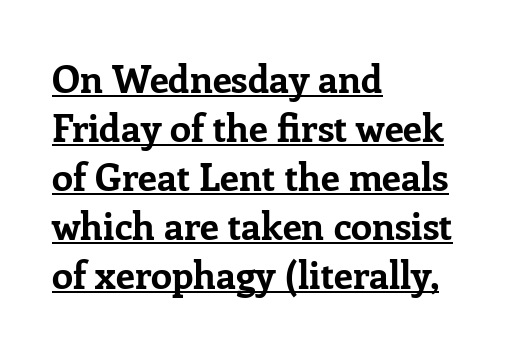
The image shows 38 px bold serif type, upright; set left-aligned, normal line spacing (1.29x), normal letter spacing, underlined; low stroke contrast and a medium x-height.
